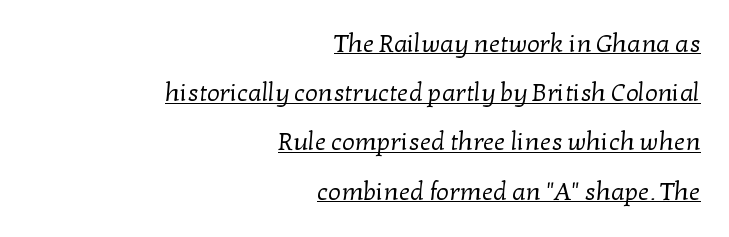
Q: Is the text bold? A: No.
Q: Is the text underlined? A: Yes.
Q: How is the paragraph aligned? A: Right-aligned.
Q: Is the spacing between letters normal or unusually wide? A: Normal.
Q: Is the spacing between lines tight, normal or loose? A: Loose.
